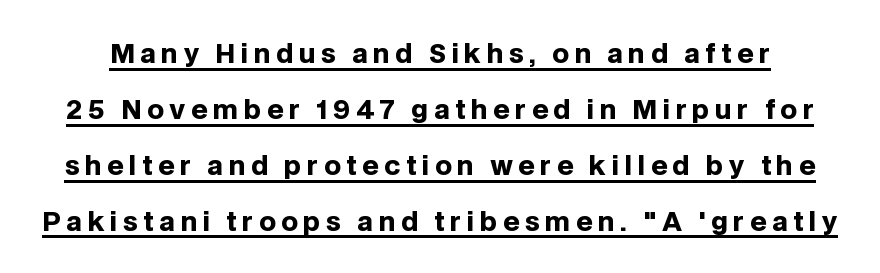
Q: Is the text bold? A: Yes.
Q: Is the text italic (slanted)? A: No, it is upright.
Q: Is the text underlined? A: Yes.
Q: Is the spacing between letters normal or unusually wide? A: Unusually wide.
Q: Is the spacing between lines tight, normal or loose? A: Loose.
